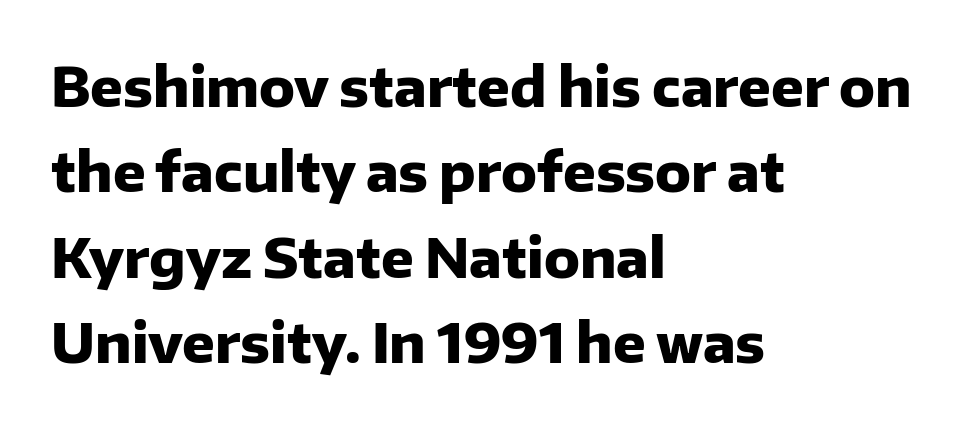
The image shows 54 px heavy sans-serif type, upright; set left-aligned, normal line spacing (1.58x), normal letter spacing, not underlined; low stroke contrast and a medium x-height.
